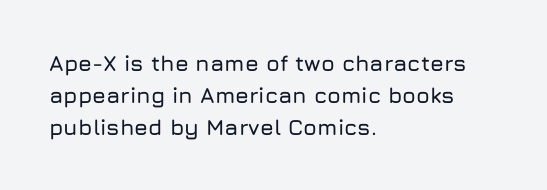
The image shows 22 px text type, upright; set left-aligned, normal line spacing (1.46x), normal letter spacing, not underlined.
